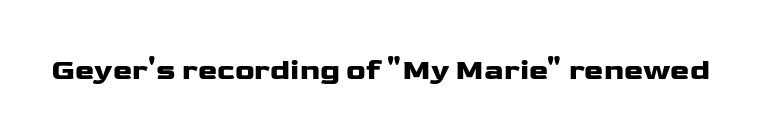
Q: Is the text italic (slanted)? A: No, it is upright.
Q: Is the typeface a serif or a sans-serif typeface? A: Sans-serif.
Q: Is the text underlined? A: No.
Q: Is the spacing between letters normal or unusually wide? A: Normal.
Q: Width (condensed, normal, or wide)? A: Wide.
Q: Stroke contrast? A: Low.
Q: x-height? A: Medium.
Q: Monospaced? A: No.
